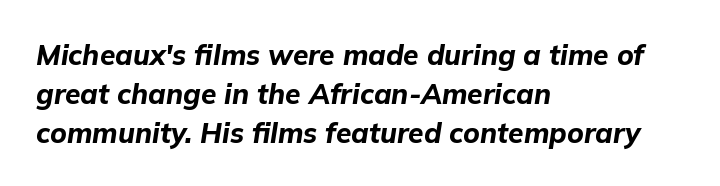
Q: Is the text bold? A: Yes.
Q: Is the text italic (slanted)? A: Yes, it leans right by about 9 degrees.
Q: Is the text underlined? A: No.
Q: How is the paragraph aligned? A: Left-aligned.
Q: Is the spacing between letters normal or unusually wide? A: Normal.
Q: Is the spacing between lines tight, normal or loose? A: Normal.
Q: Width (condensed, normal, or wide)? A: Normal.
Q: Stroke contrast? A: Low.
Q: x-height? A: Medium.
Q: Monospaced? A: No.
